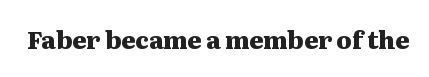
{"italic": "no", "bold": "yes", "underline": "no", "letter_spacing": "normal", "letter_spacing_em": 0.0, "glyph_px": 24}
